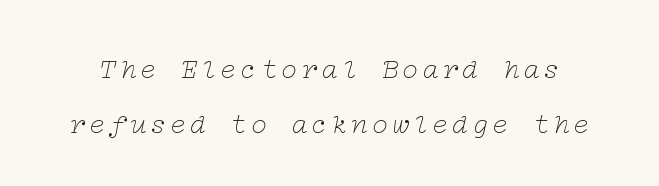
The image shows 28 px thin, wide serif type, italic (leaning right); set loose line spacing (1.95x), not underlined; low stroke contrast and a medium x-height.
